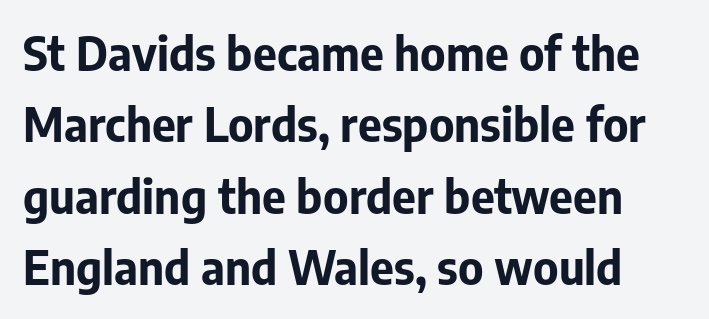
Is this a fixed-width face? No — the glyphs have proportional, varying widths. Grotesque or geometric, the face here clearly has no serifs. Only glyphs here, with clear space below each row. Characters follow at the spacing the type designer built in.
